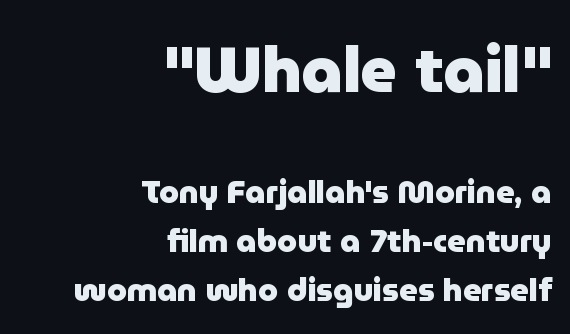
Rows of type keep a routine distance in the vertical direction. Quick note: not italic, upright. In CSS terms this would be text-align: right. The area under the type is left untouched. Bold? Absolutely — the strokes are thick and heavy. Visually, the top section dominates because its glyphs are scaled up.
